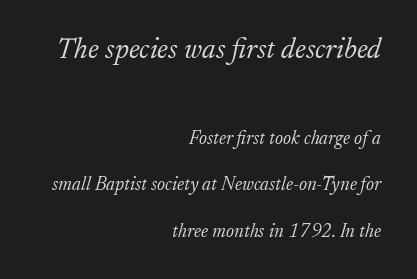
The text carries the slant typical of an italic or oblique font. The rendering uses a large line-height, opening up the rows. The type is set solid horizontally, with unmodified tracking. Yep, those are serifs on the letters.
